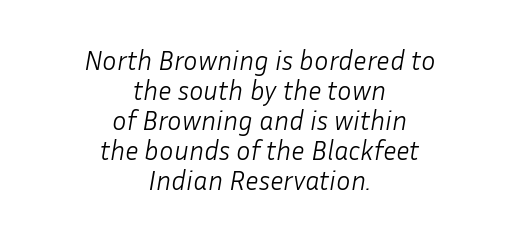
Q: Is the text bold? A: No.
Q: Is the text italic (slanted)? A: Yes, it leans right by about 10 degrees.
Q: Is the text underlined? A: No.
Q: How is the paragraph aligned? A: Centered.
Q: Is the spacing between letters normal or unusually wide? A: Normal.
Q: Is the spacing between lines tight, normal or loose? A: Tight.
